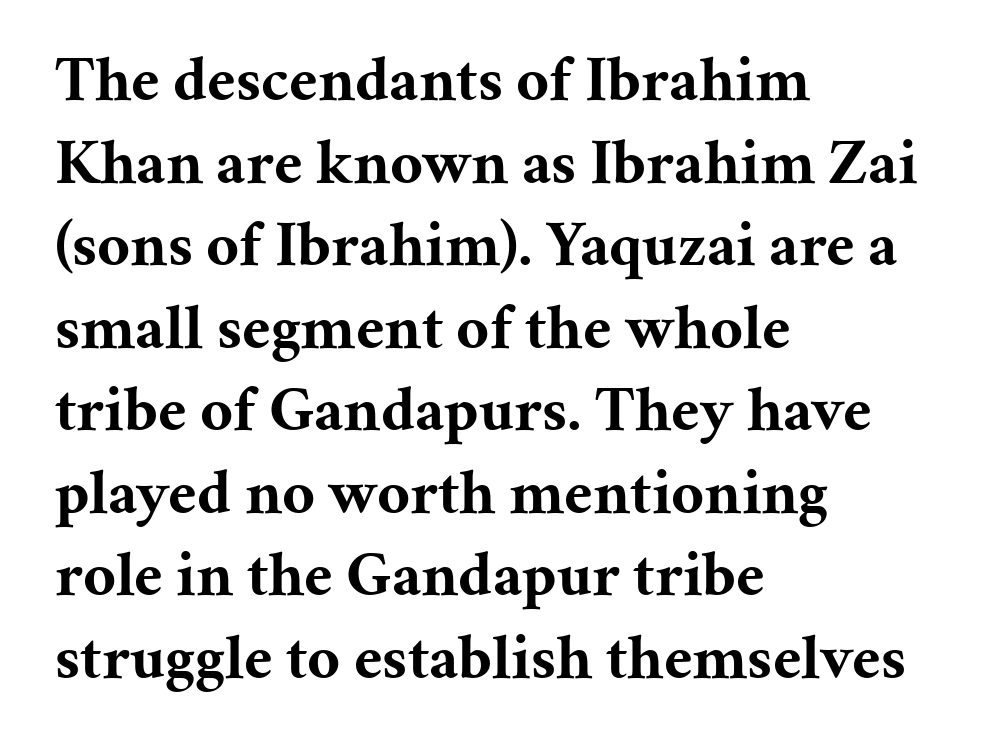
{"serif": "yes", "italic": "no", "bold": "yes", "weight": "bold", "width": "normal", "stroke_contrast": "medium", "x_height": "medium", "monospaced": "no", "underline": "no", "align": "left", "line_spacing": "normal", "line_spacing_ratio": 1.29, "letter_spacing": "normal", "letter_spacing_em": 0.0, "glyph_px": 64}
